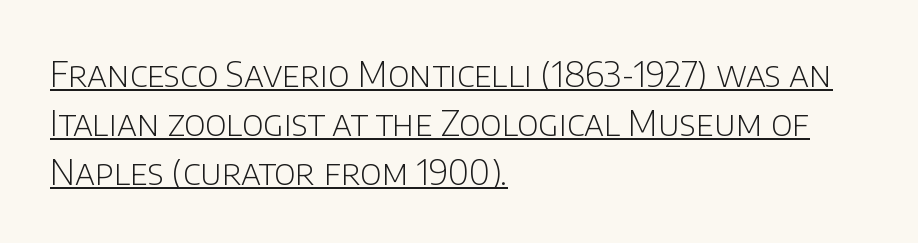
{"serif": "no", "italic": "no", "bold": "no", "weight": "light", "width": "normal", "stroke_contrast": "low", "x_height": "large", "monospaced": "no", "underline": "yes", "align": "left", "line_spacing": "normal", "line_spacing_ratio": 1.4, "letter_spacing": "normal", "letter_spacing_em": 0.0, "glyph_px": 35}
